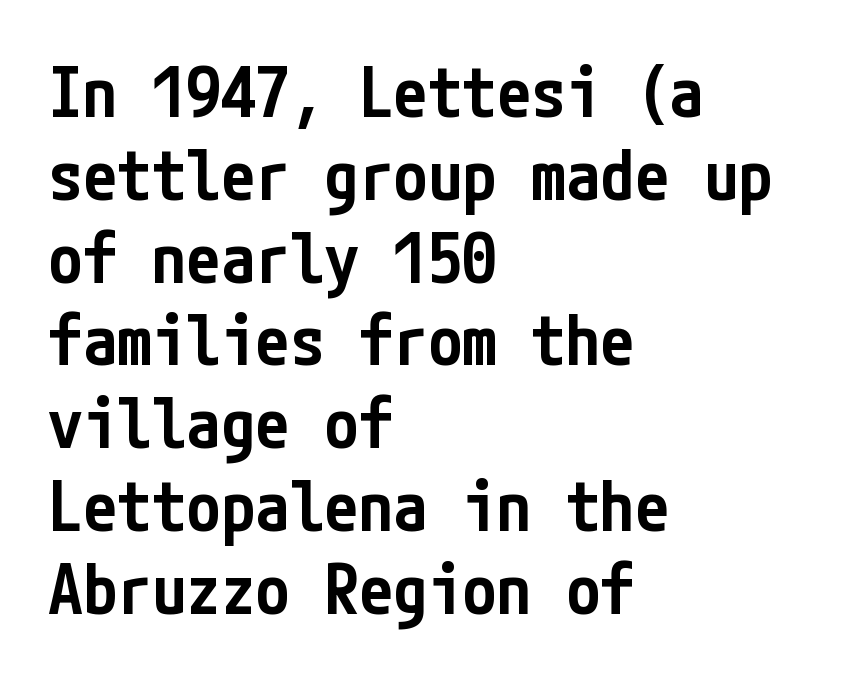
Honestly, there is no underline to notice here at all. What stands out about the letter spacing? Nothing — it is the standard amount. The text block is weighted toward the left margin, trailing off unevenly rightward. Posture: upright roman. The passage shown is semibold, sitting just below true bold. Typographically, this falls in the sans-serif category.
